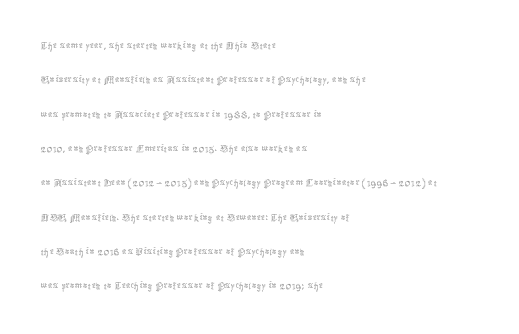
{"italic": "no", "bold": "no", "underline": "no", "align": "left", "line_spacing": "normal", "line_spacing_ratio": 1.43, "letter_spacing": "normal", "letter_spacing_em": 0.0, "glyph_px": 24}
